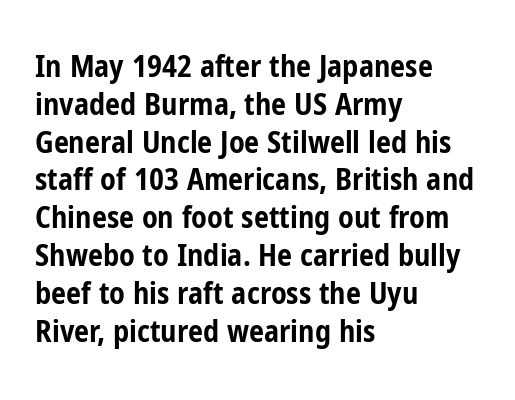
Line starts are locked; line ends wander. The letters carry no serifs — their stems end cleanly without finishing strokes. Thick stems and heavy bowls — unmistakably bold. Interline gaps are of average width in this sample. The letters stand straight up with perfectly vertical stems.
